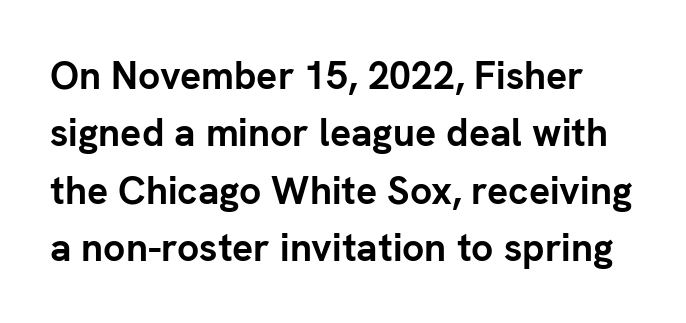
{"serif": "no", "italic": "no", "bold": "yes", "weight": "semibold", "width": "normal", "stroke_contrast": "low", "x_height": "medium", "monospaced": "no", "underline": "no", "line_spacing": "normal", "line_spacing_ratio": 1.47, "letter_spacing": "normal", "letter_spacing_em": 0.0, "glyph_px": 39}
